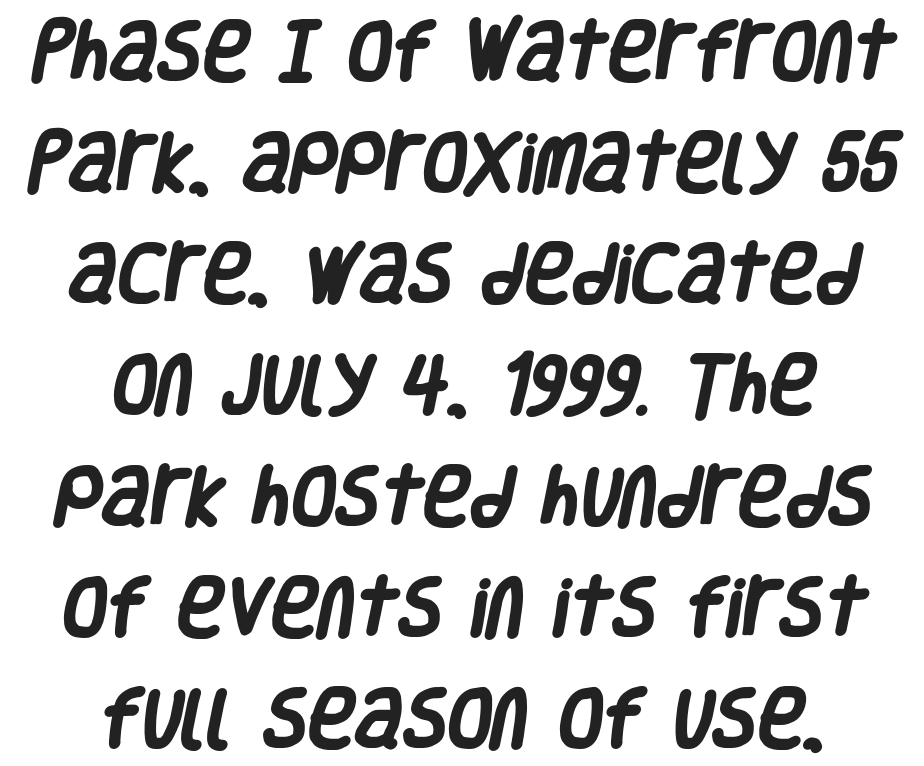
{"serif": "no", "bold": "yes", "weight": "heavy", "width": "condensed", "stroke_contrast": "low", "x_height": "large", "monospaced": "no", "underline": "no", "align": "center", "line_spacing_ratio": 1.71, "letter_spacing": "normal", "letter_spacing_em": 0.0, "glyph_px": 65}
